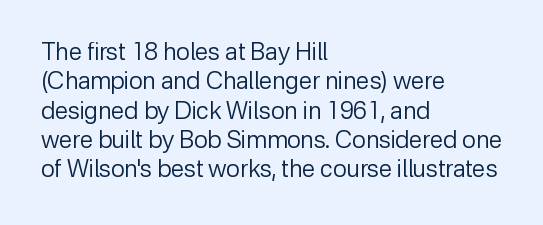
The image shows 24 px text type, upright; set left-aligned, line spacing 1.22x, normal letter spacing, not underlined.
